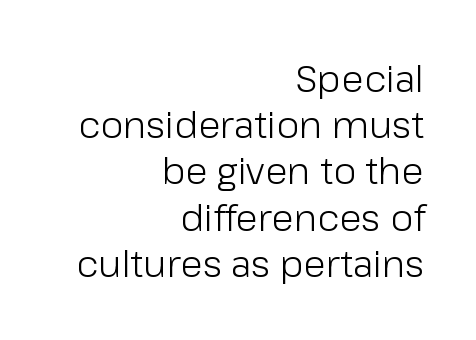
Q: Is the text bold? A: No.
Q: Is the text italic (slanted)? A: No, it is upright.
Q: Is the typeface a serif or a sans-serif typeface? A: Sans-serif.
Q: Is the text underlined? A: No.
Q: How is the paragraph aligned? A: Right-aligned.
Q: Is the spacing between letters normal or unusually wide? A: Normal.
Q: Is the spacing between lines tight, normal or loose? A: Normal.
Q: Width (condensed, normal, or wide)? A: Normal.
Q: Stroke contrast? A: Low.
Q: x-height? A: Medium.
Q: Monospaced? A: No.
